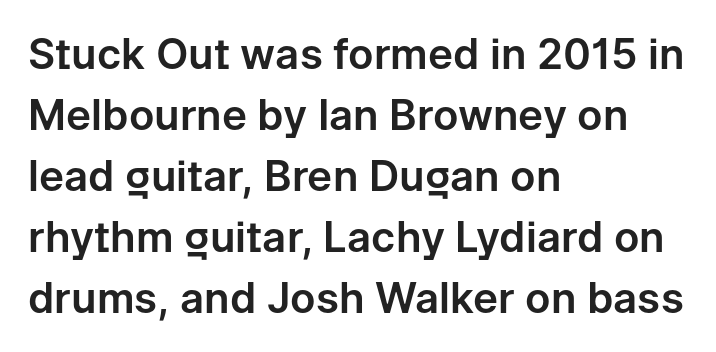
Q: Is the text italic (slanted)? A: No, it is upright.
Q: Is the typeface a serif or a sans-serif typeface? A: Sans-serif.
Q: Is the text underlined? A: No.
Q: How is the paragraph aligned? A: Left-aligned.
Q: Is the spacing between letters normal or unusually wide? A: Normal.
Q: Is the spacing between lines tight, normal or loose? A: Normal.
Q: Width (condensed, normal, or wide)? A: Normal.
Q: Stroke contrast? A: Low.
Q: x-height? A: Medium.
Q: Monospaced? A: No.
